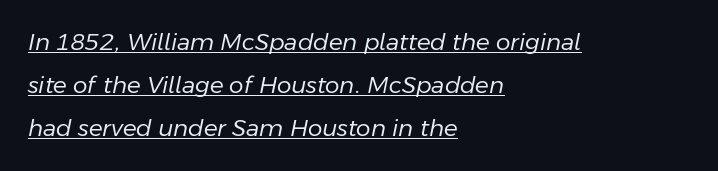
{"italic": "yes", "lean": "right", "slant_degrees": 11, "bold": "no", "underline": "yes", "align": "left", "line_spacing_ratio": 1.88, "letter_spacing": "normal", "letter_spacing_em": 0.0, "glyph_px": 23}
